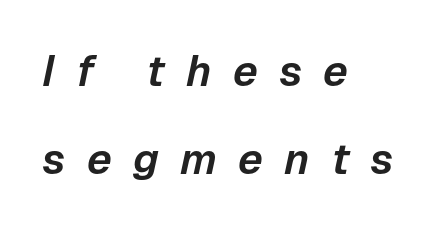
Q: Is the text italic (slanted)? A: Yes, it leans right by about 12 degrees.
Q: Is the text underlined? A: No.
Q: How is the paragraph aligned? A: Left-aligned.
Q: Is the spacing between letters normal or unusually wide? A: Unusually wide.
Q: Is the spacing between lines tight, normal or loose? A: Loose.
Q: Width (condensed, normal, or wide)? A: Normal.
Q: Stroke contrast? A: Low.
Q: x-height? A: Medium.
Q: Monospaced? A: No.
